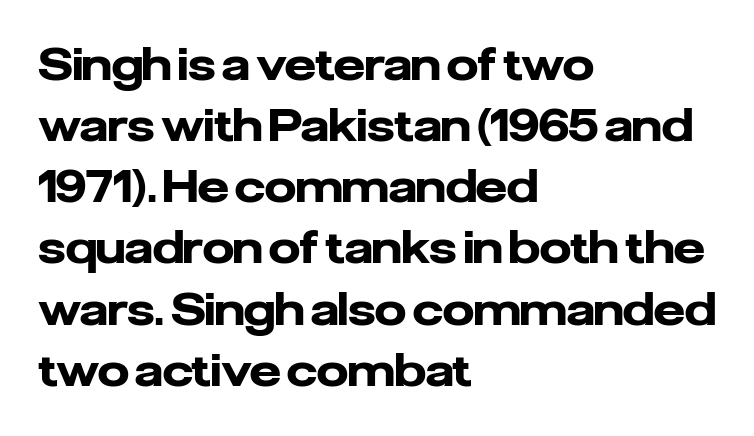
{"serif": "no", "italic": "no", "bold": "yes", "weight": "heavy", "width": "normal", "stroke_contrast": "low", "x_height": "medium", "monospaced": "no", "underline": "no", "align": "left", "line_spacing": "normal", "line_spacing_ratio": 1.39, "letter_spacing": "normal", "letter_spacing_em": 0.0, "glyph_px": 44}
